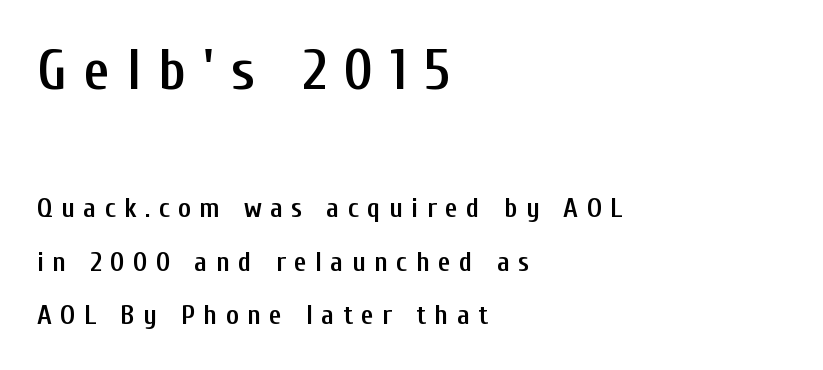
The image shows 57 px semibold, condensed sans-serif type, upright; set left-aligned, loose line spacing (1.91x), unusually wide letter spacing (+0.3 em), not underlined; the first (top) block is 2.04x larger; low stroke contrast and a medium x-height.
